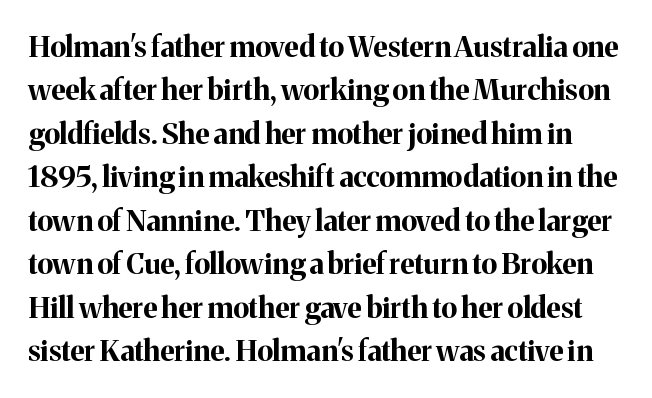
{"serif": "yes", "italic": "no", "bold": "yes", "weight": "bold", "width": "normal", "stroke_contrast": "medium", "x_height": "medium", "monospaced": "no", "underline": "no", "line_spacing": "normal", "line_spacing_ratio": 1.5, "letter_spacing": "normal", "letter_spacing_em": 0.0, "glyph_px": 29}
